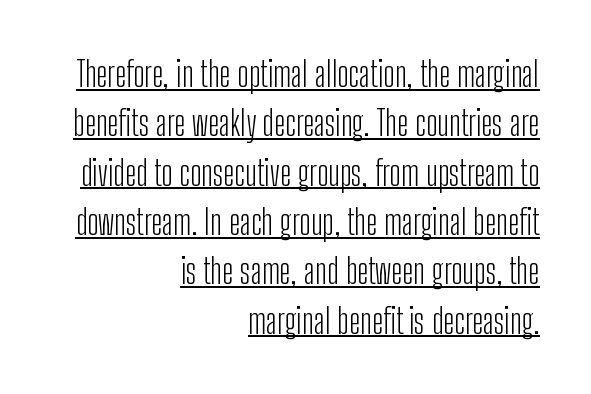
Posture: straight, roman, zero tilt. The rendering uses a moderate line-height, typical for paragraphs. The face used here is rendered with its standard letterfit. Leftover space on each line is placed entirely before the opening word. The cut favours lightness, reaching ordinary text weight at its darkest. The glyphs are accompanied by a horizontal stroke just below them.
